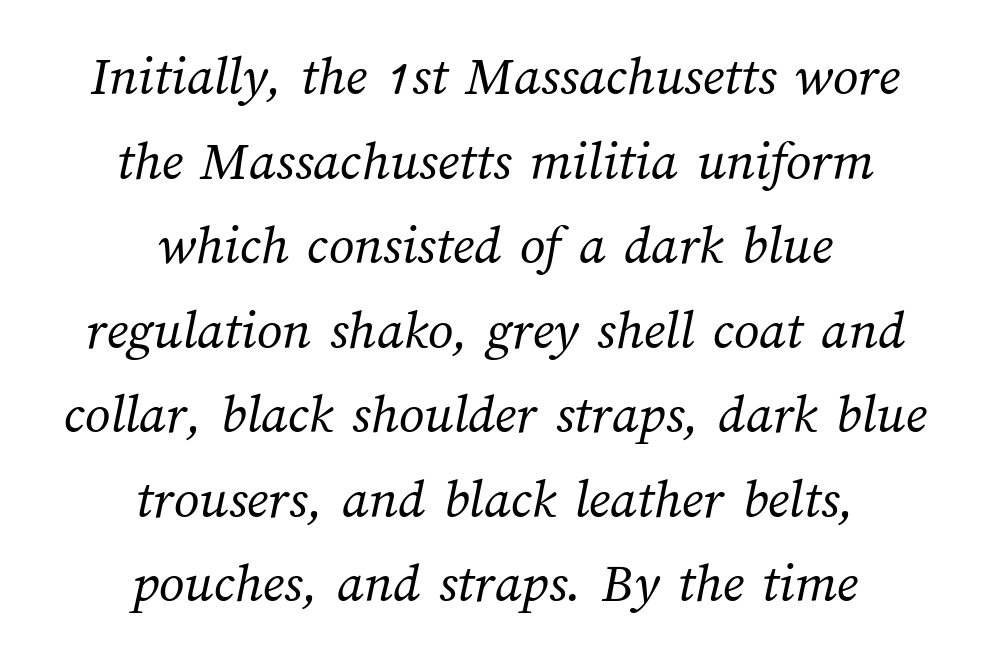
{"bold": "no", "weight": "regular", "width": "normal", "stroke_contrast": "medium", "x_height": "medium", "monospaced": "no", "underline": "no", "align": "center", "line_spacing": "normal", "line_spacing_ratio": 1.51, "letter_spacing": "normal", "letter_spacing_em": 0.0, "glyph_px": 56}
